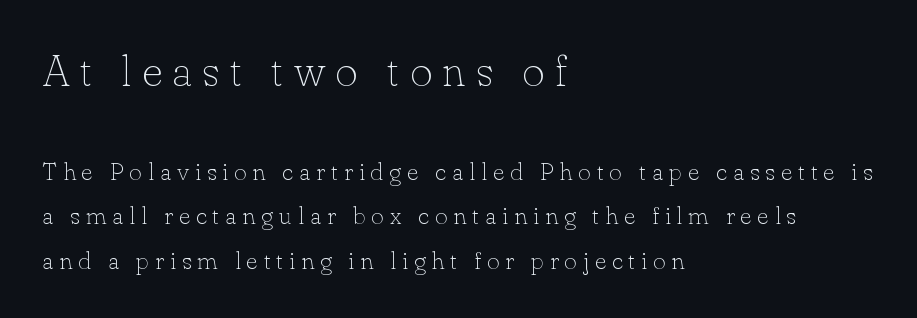
The image shows 44 px thin serif type, upright; set left-aligned, line spacing 1.77x, unusually wide letter spacing (+0.23 em), not underlined; the first (top) block is 1.76x larger; low stroke contrast and a small x-height.
